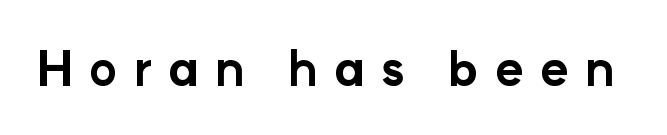
Q: Is the text bold? A: Yes.
Q: Is the text italic (slanted)? A: No, it is upright.
Q: Is the typeface a serif or a sans-serif typeface? A: Sans-serif.
Q: Is the text underlined? A: No.
Q: Is the spacing between letters normal or unusually wide? A: Unusually wide.
Q: Width (condensed, normal, or wide)? A: Normal.
Q: Stroke contrast? A: Low.
Q: x-height? A: Medium.
Q: Monospaced? A: No.
